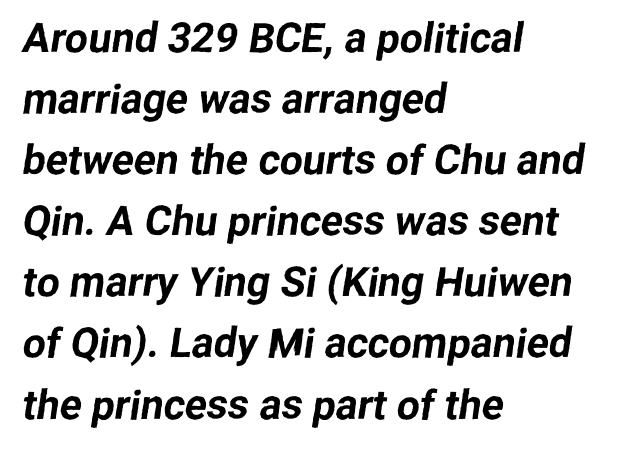
Observe the absence of serifs on each vertical stroke in this sample. In terms of letterspacing, this is plain default setting. Decoration check: the copy has no underline. The rendering uses natural spacing where letterforms have individual widths. In CSS terms this would be text-align: left. A normal amount of white space separates one row of letters from the next.
